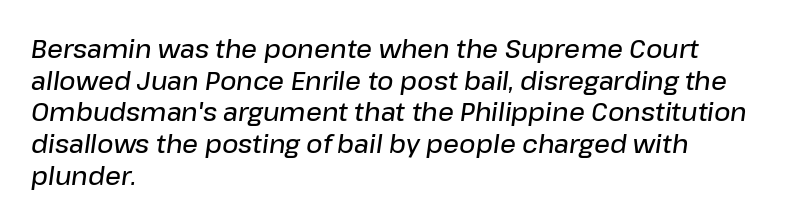
{"italic": "yes", "lean": "right", "slant_degrees": 8, "bold": "semi", "underline": "no", "align": "left", "line_spacing": "normal", "line_spacing_ratio": 1.27, "letter_spacing": "normal", "letter_spacing_em": 0.0, "glyph_px": 25}
